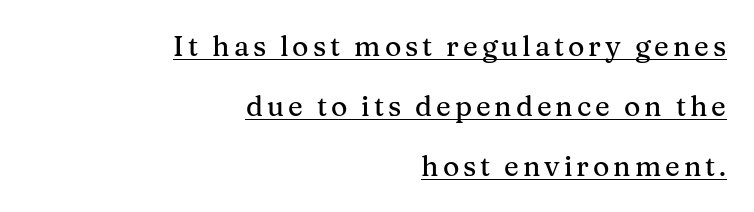
Reading down the column, the eye jumps a long way to each next line. Quick note: underline on. Layout note: lines flush right. The letters stand straight up with perfectly vertical stems.
